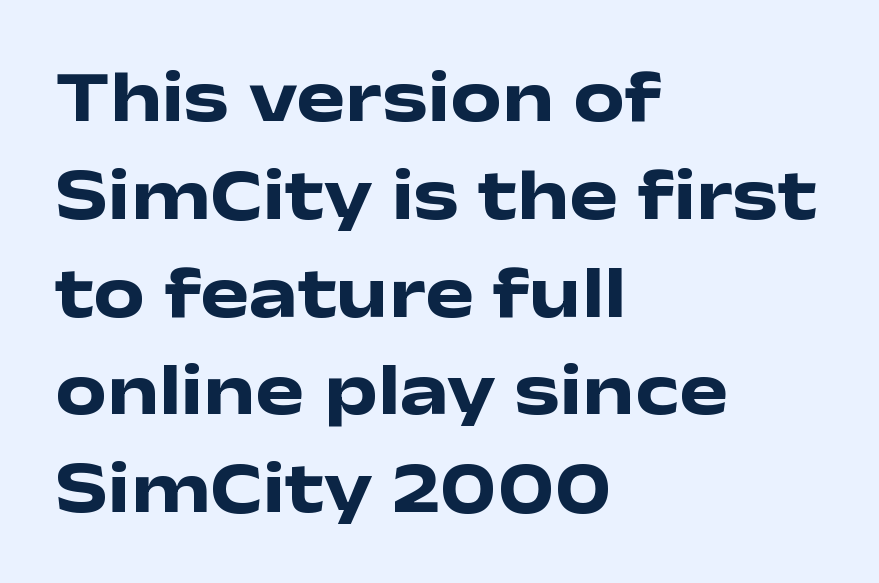
The image shows 73 px heavy, wide sans-serif type, upright; set left-aligned, normal line spacing (1.34x), normal letter spacing, not underlined; low stroke contrast and a medium x-height.
